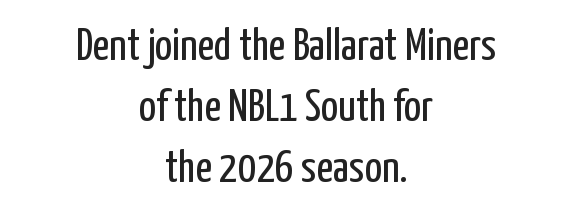
The image shows 45 px regular-weight, condensed sans-serif type, upright; set centered, normal line spacing (1.36x), normal letter spacing, not underlined; low stroke contrast and a medium x-height.
